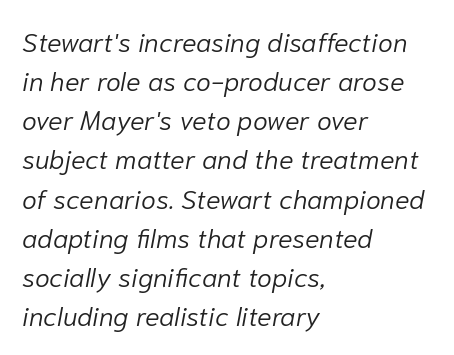
If you drew a ruler down the left edge, every line would touch it. You could call the tracking neutral — neither tight nor loose. Stems and bowls with no extra thickness — not bold. The glyphs are unaccompanied by any horizontal stroke below them.
